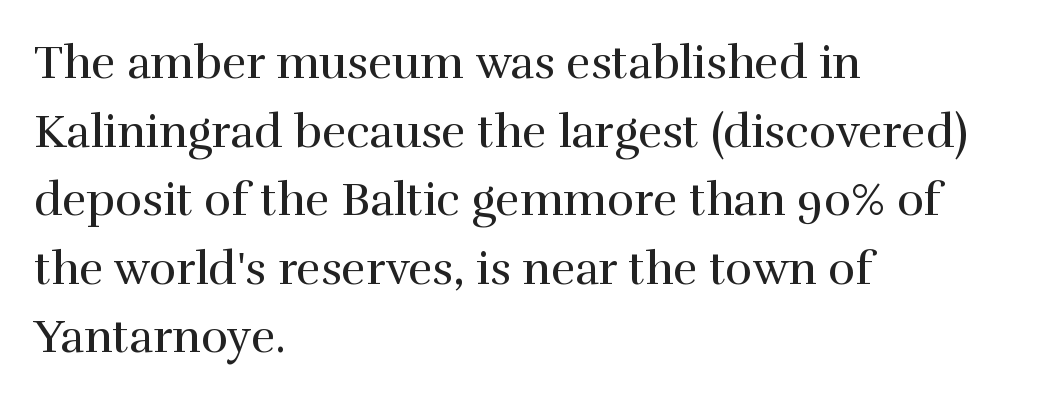
{"serif": "yes", "italic": "no", "bold": "no", "weight": "regular", "width": "normal", "x_height": "medium", "monospaced": "no", "underline": "no", "align": "left", "line_spacing": "normal", "line_spacing_ratio": 1.49, "letter_spacing": "normal", "letter_spacing_em": 0.0, "glyph_px": 46}
